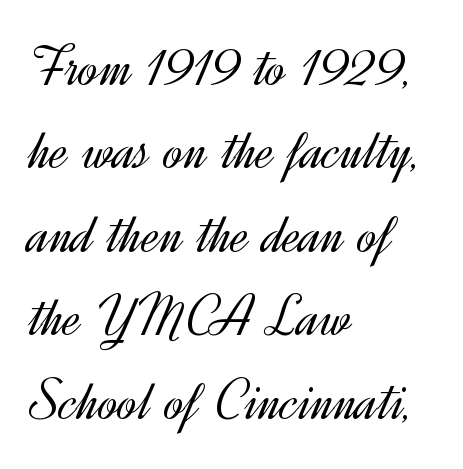
The image shows 60 px light sans-serif type; set left-aligned, normal line spacing (1.39x), normal letter spacing, not underlined; a small x-height.
